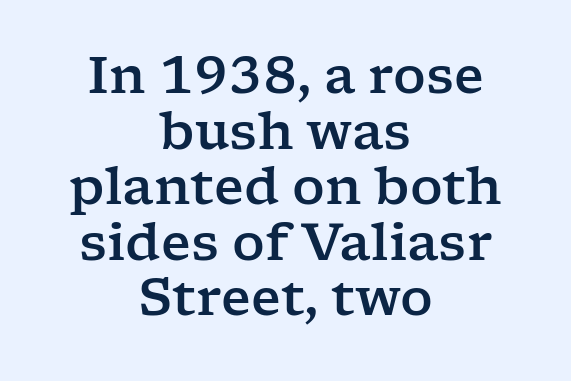
Q: Is the text italic (slanted)? A: No, it is upright.
Q: Is the typeface a serif or a sans-serif typeface? A: Serif.
Q: Is the text underlined? A: No.
Q: How is the paragraph aligned? A: Centered.
Q: Is the spacing between letters normal or unusually wide? A: Normal.
Q: Is the spacing between lines tight, normal or loose? A: Tight.
Q: Width (condensed, normal, or wide)? A: Wide.
Q: Stroke contrast? A: Low.
Q: x-height? A: Medium.
Q: Monospaced? A: No.
